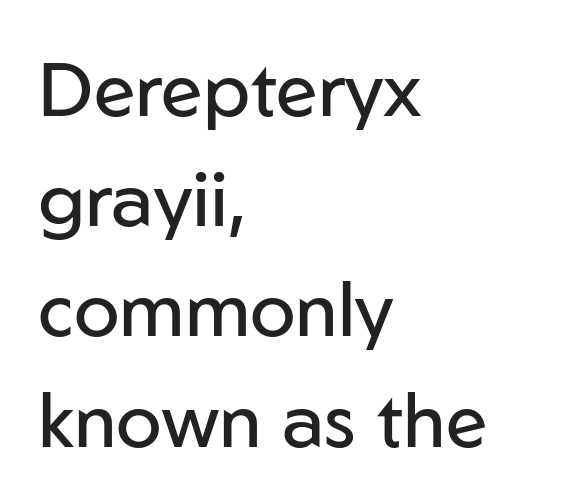
In terms of leading, this rendering sits right in the middle. This sample is left-justified, so line endings fall wherever the words run out. What stands out about the letter spacing? Nothing — it is the standard amount. Characters remain perfectly vertical along every line. Do the characters align in a grid? No, the font is proportional. No chunkiness to these letters — they're not bold.
